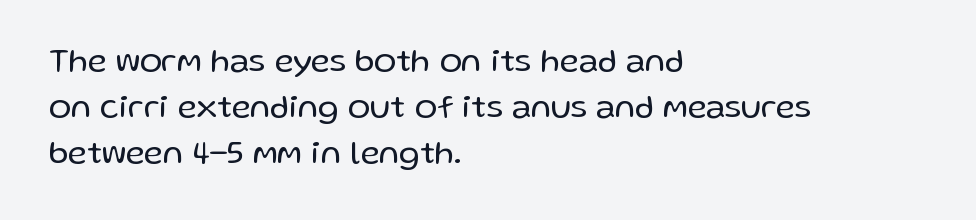
The passage shown is not bold in any degree. The gap between lines stays unmarked. These lines are composed in type without serifs. This sample has the flowing, uneven cadence of proportional lettering.
